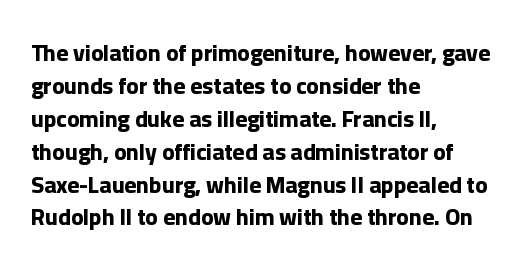
The image shows 23 px bold type, upright; set left-aligned, normal line spacing (1.43x), normal letter spacing, not underlined.
